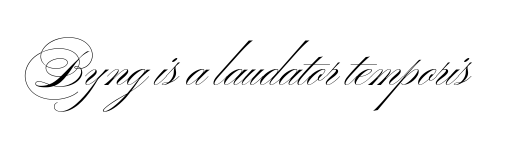
Q: Is the text bold? A: No.
Q: Is the text italic (slanted)? A: Yes.
Q: Is the typeface a serif or a sans-serif typeface? A: Sans-serif.
Q: Is the text underlined? A: No.
Q: Is the spacing between letters normal or unusually wide? A: Normal.
Q: Width (condensed, normal, or wide)? A: Wide.
Q: Stroke contrast? A: Medium.
Q: x-height? A: Small.
Q: Monospaced? A: No.
